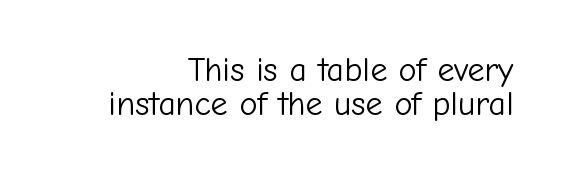
This rendering features lettering with no underline. Casual observation: everything's shoved over to the right. The rendering uses a small line-height, squeezing the rows. Here the designer chose a conventional face with non-uniform glyph widths. No heavy texture on the line: the type isn't bold.
